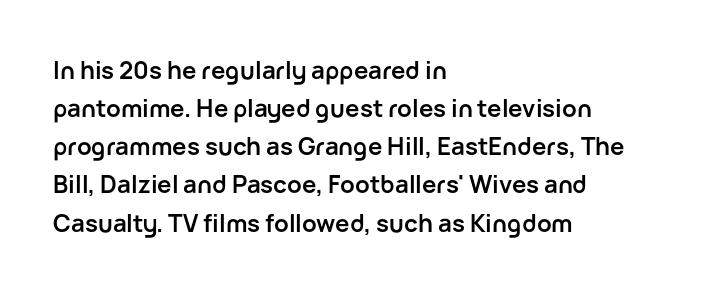
Any mark beneath the type? The region is blank. The letters stand upright; this is a roman face. The type is set solid horizontally, with unmodified tracking. Which margin do the lines hug? The left one — the right edge is uneven. The rendering uses a bold face; every stroke is thick and dark.
